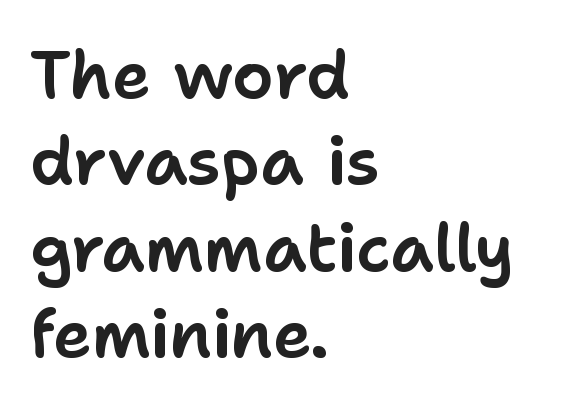
Think of a printed novel: that variable character pitch is what you see here. Short note: letters normally spaced. The paragraph has a hard left edge and a soft right edge. The passage shown is not underscored anywhere. Observe the absence of serifs on each vertical stroke in this sample. Notice how descenders clear the ascenders below comfortably — that's standard leading.
